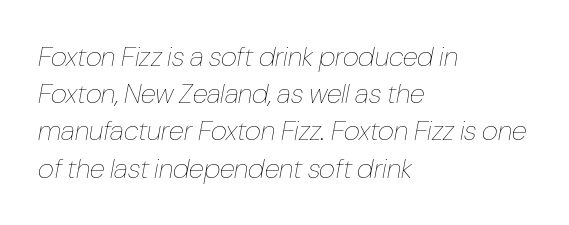
The string is rendered with underlining switched off. Short and long lines alike share a common starting point at left. Students, note that the glyphs here touch the page at normal intervals. Honestly, the row spacing looks completely unremarkable. The whole block is typeset with a tilt.
